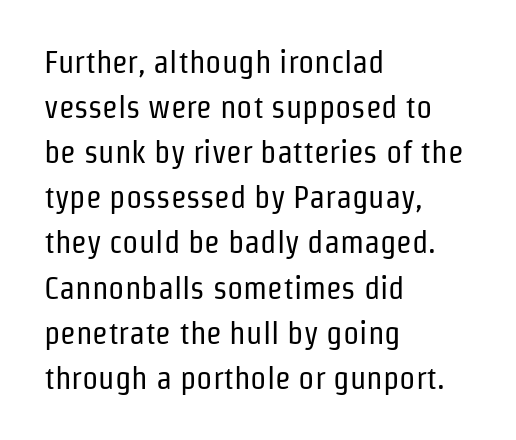
{"serif": "no", "italic": "no", "bold": "no", "weight": "regular", "width": "condensed", "stroke_contrast": "low", "x_height": "medium", "monospaced": "no", "underline": "no", "align": "left", "line_spacing": "normal", "line_spacing_ratio": 1.41, "letter_spacing": "normal", "letter_spacing_em": 0.0, "glyph_px": 32}
